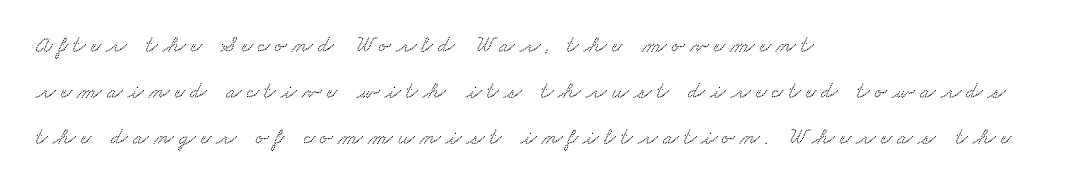
The image shows 23 px text type; set left-aligned, loose line spacing (2.0x), unusually wide letter spacing (+0.23 em), not underlined.
